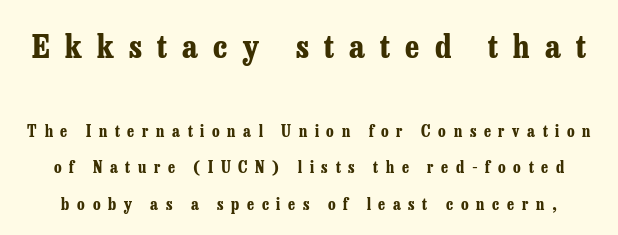
The rendering shrinks the type as you move from the upper chunk to the lower. A typesetter would call this proportional, since set widths differ per character. Caption: expanded tracking, letters set apart. Rule under the text: the space is simply empty.
